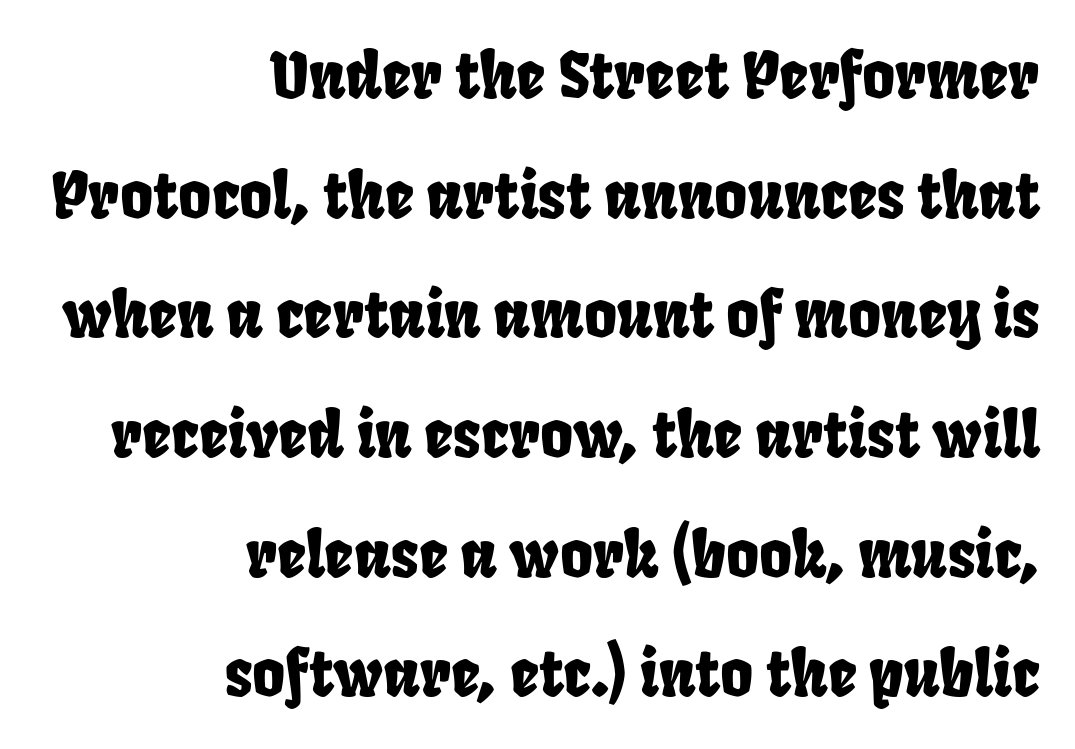
Q: Is the typeface a serif or a sans-serif typeface? A: Sans-serif.
Q: Is the text underlined? A: No.
Q: How is the paragraph aligned? A: Right-aligned.
Q: Is the spacing between letters normal or unusually wide? A: Normal.
Q: Is the spacing between lines tight, normal or loose? A: Loose.
Q: Width (condensed, normal, or wide)? A: Condensed.
Q: Stroke contrast? A: Low.
Q: x-height? A: Large.
Q: Monospaced? A: No.
